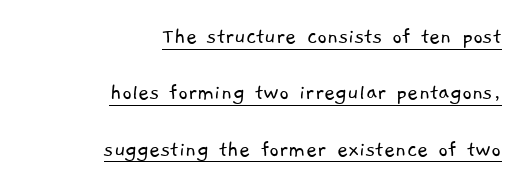
The image shows 24 px text type; set right-aligned, loose line spacing (2.35x), normal letter spacing, underlined.
